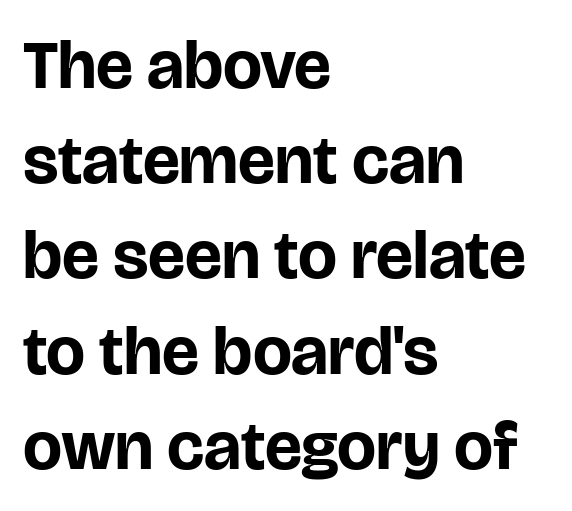
{"serif": "no", "italic": "no", "bold": "yes", "weight": "bold", "width": "normal", "stroke_contrast": "low", "x_height": "large", "monospaced": "no", "underline": "no", "align": "left", "line_spacing": "normal", "line_spacing_ratio": 1.38, "letter_spacing": "normal", "letter_spacing_em": 0.0, "glyph_px": 69}
